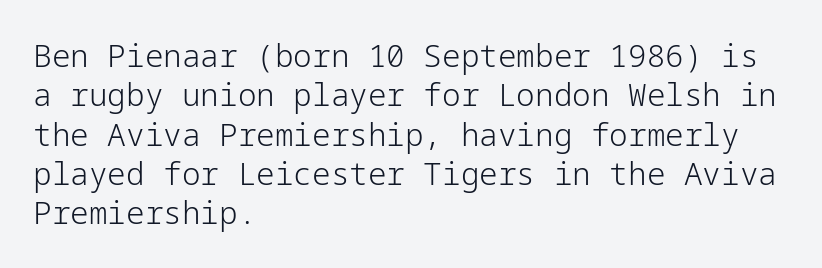
Rendered with straight, roman letterforms. A sans-serif font was chosen for this passage. On a weight scale, this lands at 450 or below. Bare-footed words on every line.
